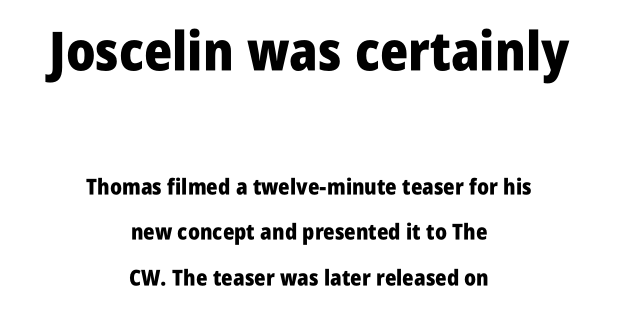
Spacing verdict: proportional, widths tailored to each character. Does the lettering tilt? It doesn't — this is upright. The initial chunk of copy outweighs the following chunk in type size. Chunky letters — that's bold for sure. Compared with typical body copy, the letter spacing here is the same. This sample trades compactness for vertical openness between lines.
